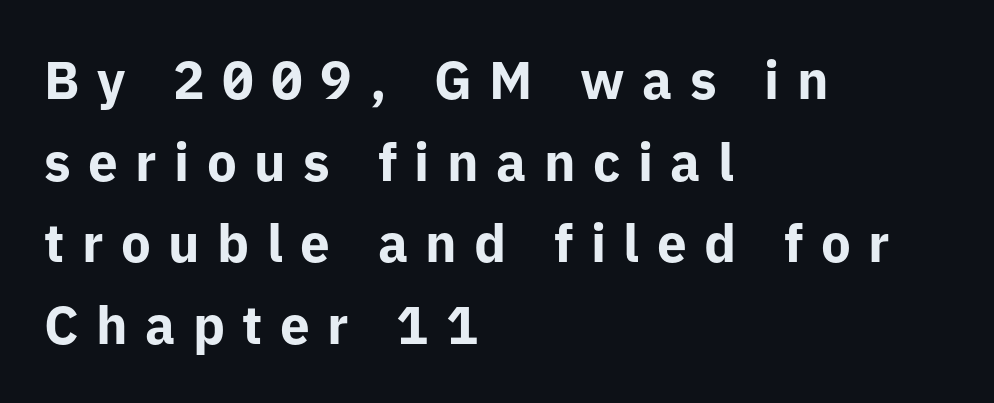
{"serif": "no", "italic": "no", "bold": "yes", "weight": "bold", "width": "normal", "stroke_contrast": "low", "x_height": "medium", "monospaced": "no", "underline": "no", "align": "left", "line_spacing": "normal", "line_spacing_ratio": 1.54, "letter_spacing": "wide", "letter_spacing_em": 0.33, "glyph_px": 53}
